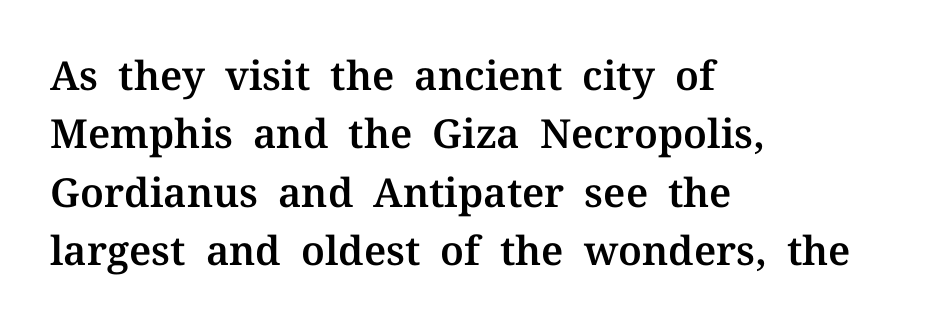
Q: Is the text italic (slanted)? A: No, it is upright.
Q: Is the typeface a serif or a sans-serif typeface? A: Serif.
Q: Is the text underlined? A: No.
Q: How is the paragraph aligned? A: Left-aligned.
Q: Is the spacing between letters normal or unusually wide? A: Normal.
Q: Is the spacing between lines tight, normal or loose? A: Normal.
Q: Width (condensed, normal, or wide)? A: Normal.
Q: Stroke contrast? A: Medium.
Q: x-height? A: Medium.
Q: Monospaced? A: No.
